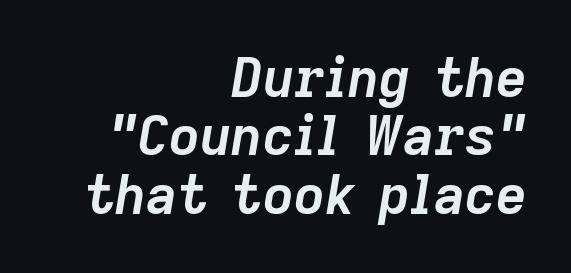
Q: Is the text bold? A: Yes.
Q: Is the text italic (slanted)? A: Yes, it leans right by about 9 degrees.
Q: Is the text underlined? A: No.
Q: How is the paragraph aligned? A: Right-aligned.
Q: Is the spacing between letters normal or unusually wide? A: Normal.
Q: Is the spacing between lines tight, normal or loose? A: Tight.
Q: Width (condensed, normal, or wide)? A: Normal.
Q: Stroke contrast? A: Low.
Q: x-height? A: Medium.
Q: Monospaced? A: No.
